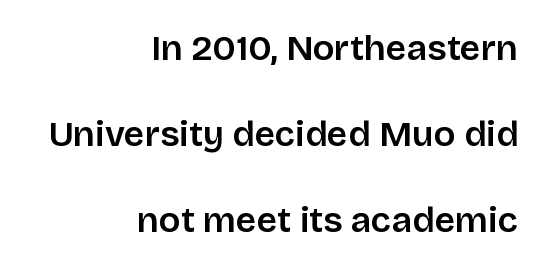
{"serif": "no", "italic": "no", "width": "normal", "stroke_contrast": "low", "x_height": "large", "monospaced": "no", "underline": "no", "align": "right", "line_spacing": "loose", "line_spacing_ratio": 2.39, "letter_spacing": "normal", "letter_spacing_em": 0.0, "glyph_px": 36}
